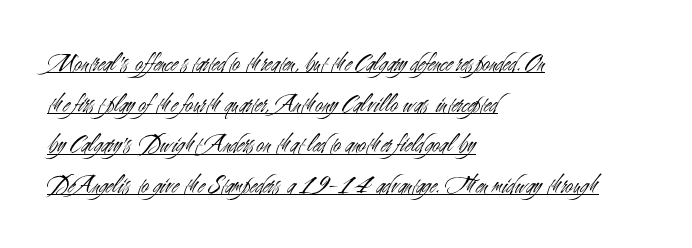
Notice how descenders clear the ascenders below comfortably — that's standard leading. The font is comparable to plain body text, perhaps lighter. The horizontal fit of the characters is conventional and even. Horizontally, the lines are justified to the leading edge only. This rendering features underlined lettering.
